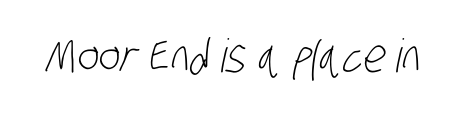
Lines of text with bare space underneath. The rendering shows plain stroke endings on the letterforms — a sans-serif design. You could call the tracking neutral — neither tight nor loose. The font is comparable to plain body text, perhaps lighter. The rendering uses natural spacing where letterforms have individual widths.
